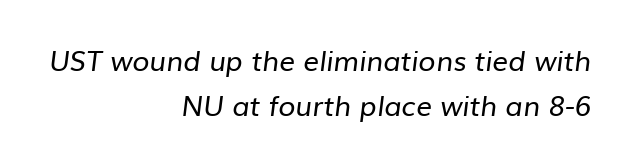
Q: Is the text bold? A: No.
Q: Is the typeface a serif or a sans-serif typeface? A: Sans-serif.
Q: Is the text underlined? A: No.
Q: How is the paragraph aligned? A: Right-aligned.
Q: Is the spacing between letters normal or unusually wide? A: Normal.
Q: Is the spacing between lines tight, normal or loose? A: Normal.
Q: Width (condensed, normal, or wide)? A: Normal.
Q: Stroke contrast? A: Low.
Q: x-height? A: Medium.
Q: Monospaced? A: No.
